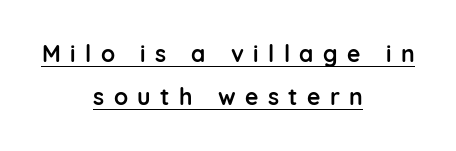
{"italic": "no", "bold": "yes", "underline": "yes", "align": "center", "line_spacing_ratio": 1.89, "letter_spacing": "wide", "letter_spacing_em": 0.41, "glyph_px": 23}
